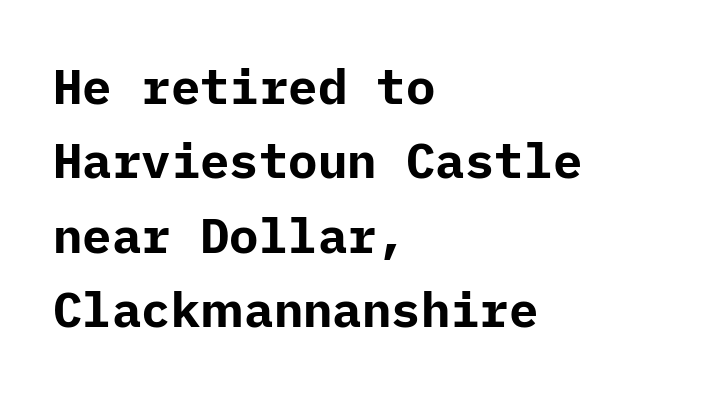
Vertical spacing — default. Serif or sans? Sans — the stroke terminals are bare. Compared with typical body copy, the letter spacing here is the same. No word sits above an underline. Leftover space on each line is placed entirely after the last word. Designer's note — italics off, roman on.
